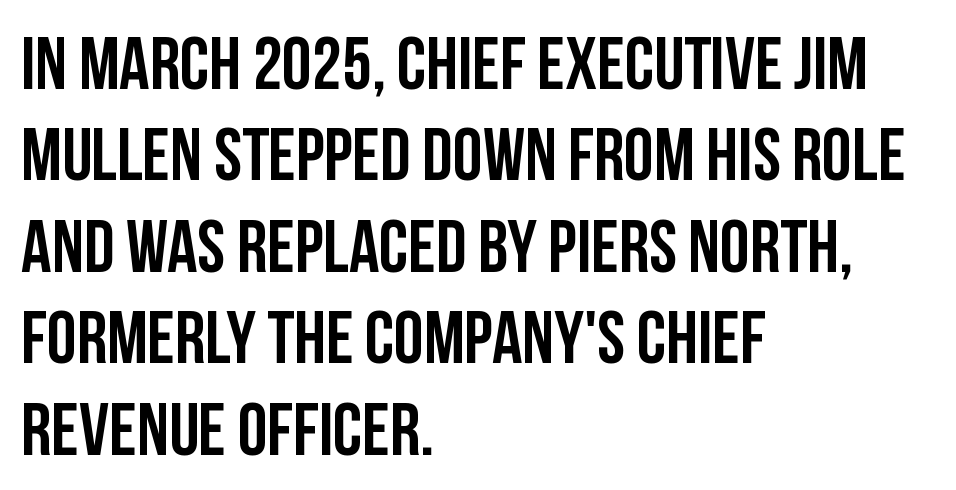
A typesetter would call this proportional, since set widths differ per character. Short and long lines alike share a common starting point at left. Style check: upright. The line texture is even and compact thanks to regular tracking. The font family rendered here belongs to the sans-serif group. Rule under the text: the space is simply empty.
